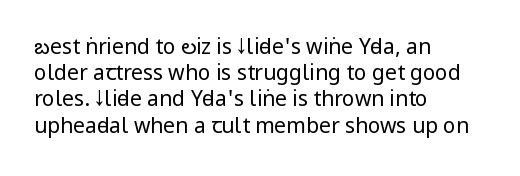
Q: Is the text bold? A: No.
Q: Is the text italic (slanted)? A: No, it is upright.
Q: Is the text underlined? A: No.
Q: How is the paragraph aligned? A: Left-aligned.
Q: Is the spacing between letters normal or unusually wide? A: Normal.
Q: Is the spacing between lines tight, normal or loose? A: Normal.
